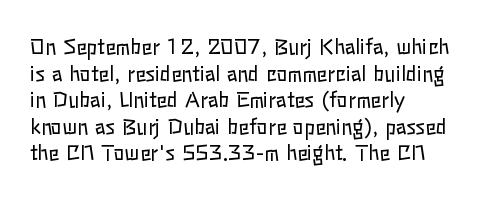
Does the copy run flush right? No — it runs flush left. The block of text has a typical density, with ordinary space between rows. This sample uses plain, unmodified letter spacing. The zone under the glyphs is completely vacant. A roman cut, with each character standing at attention. Stem width sits at or under what a default text font uses.
